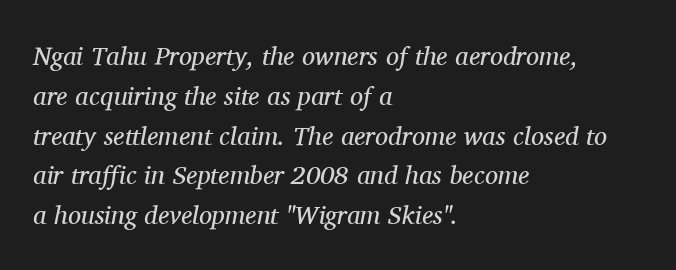
Q: Is the text bold? A: No.
Q: Is the text italic (slanted)? A: Yes, it leans right by about 11 degrees.
Q: Is the text underlined? A: No.
Q: How is the paragraph aligned? A: Left-aligned.
Q: Is the spacing between letters normal or unusually wide? A: Normal.
Q: Is the spacing between lines tight, normal or loose? A: Normal.
